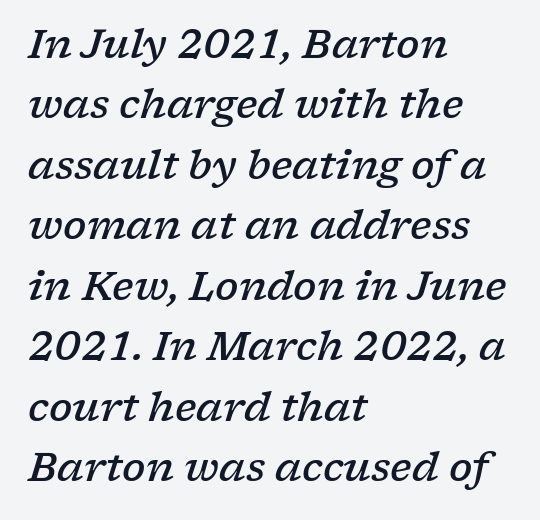
The image shows 39 px semibold, wide serif type, italic (leaning right); set left-aligned, normal line spacing (1.55x), normal letter spacing, not underlined; low stroke contrast and a medium x-height.
